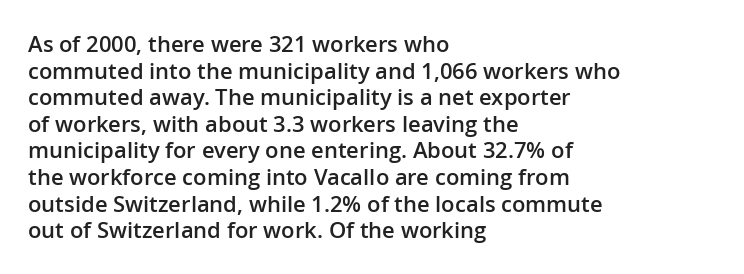
{"italic": "no", "bold": "semi", "underline": "no", "align": "left", "line_spacing_ratio": 1.21, "letter_spacing": "normal", "letter_spacing_em": 0.0, "glyph_px": 22}
